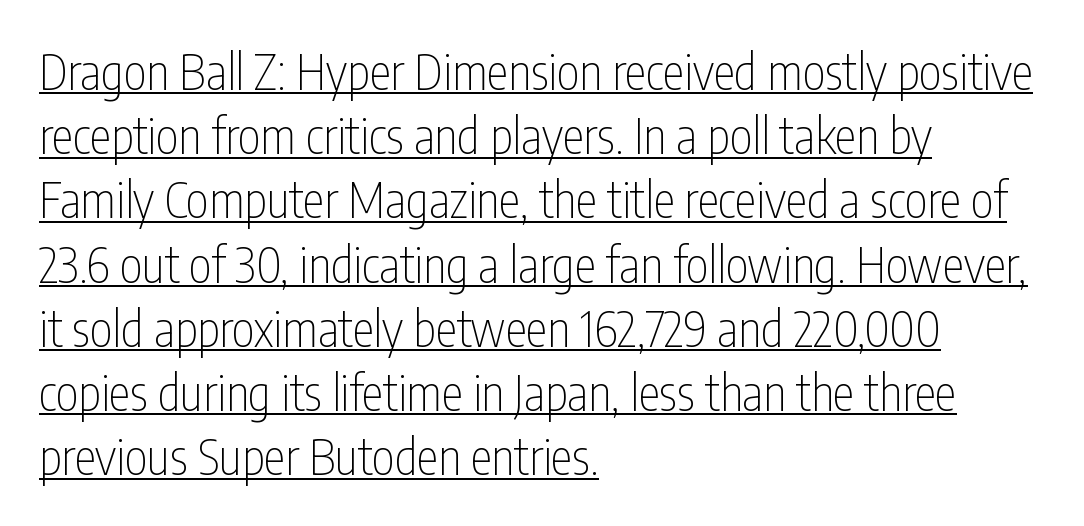
Q: Is the text bold? A: No.
Q: Is the text italic (slanted)? A: No, it is upright.
Q: Is the typeface a serif or a sans-serif typeface? A: Sans-serif.
Q: Is the text underlined? A: Yes.
Q: How is the paragraph aligned? A: Left-aligned.
Q: Is the spacing between letters normal or unusually wide? A: Normal.
Q: Is the spacing between lines tight, normal or loose? A: Normal.
Q: Width (condensed, normal, or wide)? A: Condensed.
Q: Stroke contrast? A: Low.
Q: x-height? A: Medium.
Q: Monospaced? A: No.
